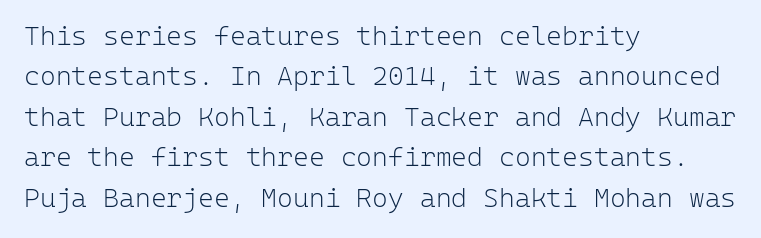
Q: Is the text bold? A: No.
Q: Is the text italic (slanted)? A: No, it is upright.
Q: Is the text underlined? A: No.
Q: How is the paragraph aligned? A: Left-aligned.
Q: Is the spacing between letters normal or unusually wide? A: Normal.
Q: Is the spacing between lines tight, normal or loose? A: Normal.
